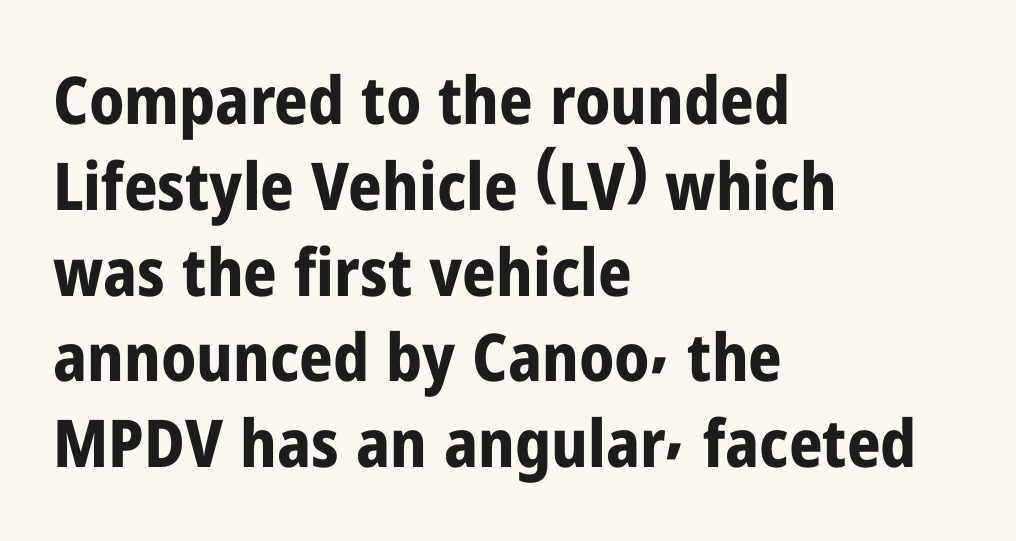
The image shows 66 px bold, condensed sans-serif type, upright; set left-aligned, normal line spacing (1.3x), normal letter spacing, not underlined; low stroke contrast and a medium x-height.
